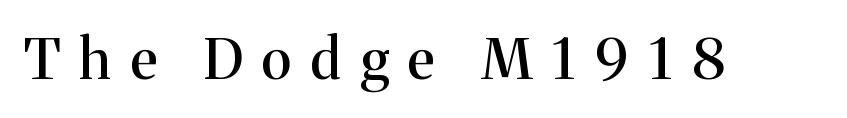
Is this a sans? No — the strokes have serifs. A typesetter would call this heavily tracked-out type. Has an underline been added? It has not. Spacing verdict: proportional, widths tailored to each character. Every stem runs plumb, perpendicular to the baseline.
